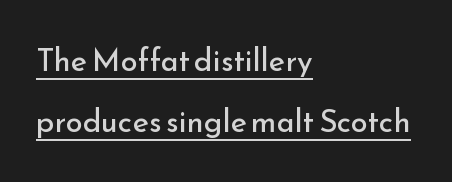
The image shows 31 px regular-weight sans-serif type, upright; set left-aligned, loose line spacing (1.97x), normal letter spacing, underlined; low stroke contrast and a small x-height.
